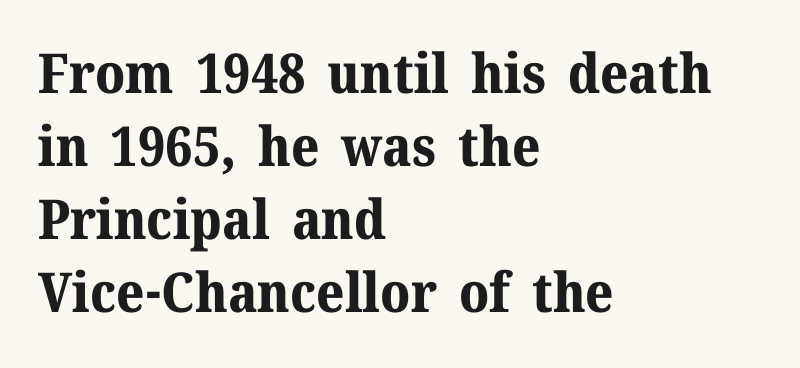
Q: Is the text bold? A: Yes.
Q: Is the text italic (slanted)? A: No, it is upright.
Q: Is the typeface a serif or a sans-serif typeface? A: Serif.
Q: Is the text underlined? A: No.
Q: How is the paragraph aligned? A: Left-aligned.
Q: Is the spacing between letters normal or unusually wide? A: Normal.
Q: Is the spacing between lines tight, normal or loose? A: Normal.
Q: Width (condensed, normal, or wide)? A: Normal.
Q: Stroke contrast? A: Medium.
Q: x-height? A: Medium.
Q: Monospaced? A: No.
